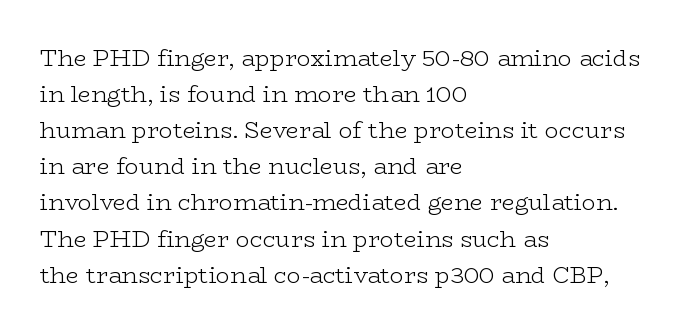
Q: Is the text bold? A: No.
Q: Is the text italic (slanted)? A: No, it is upright.
Q: Is the text underlined? A: No.
Q: How is the paragraph aligned? A: Left-aligned.
Q: Is the spacing between letters normal or unusually wide? A: Normal.
Q: Is the spacing between lines tight, normal or loose? A: Normal.
